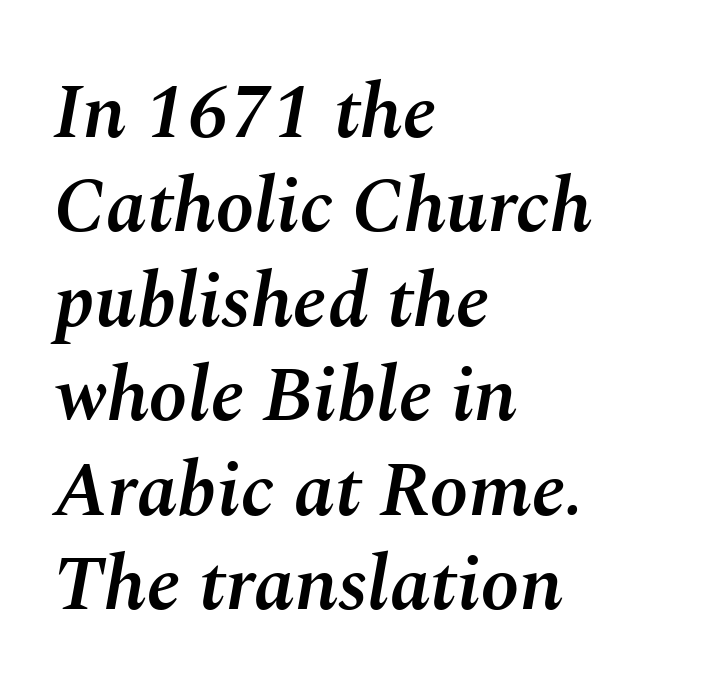
Q: Is the text bold? A: Semi-bold.
Q: Is the text italic (slanted)? A: Yes, it leans right by about 10 degrees.
Q: Is the text underlined? A: No.
Q: How is the paragraph aligned? A: Left-aligned.
Q: Is the spacing between letters normal or unusually wide? A: Normal.
Q: Width (condensed, normal, or wide)? A: Normal.
Q: Stroke contrast? A: Medium.
Q: x-height? A: Medium.
Q: Monospaced? A: No.
